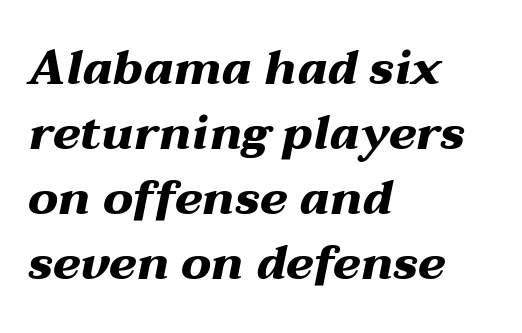
Unmarked baselines from the first word to the last. The setting favours the left margin, as ordinary paragraphs usually do. The glyphs look as if they've been sheared to an angle. Looks like regular typesetting: each glyph gets only the width it needs. Nobody touched the tracking dial on this one. Heavy-handed strokes throughout: this text is bold.
